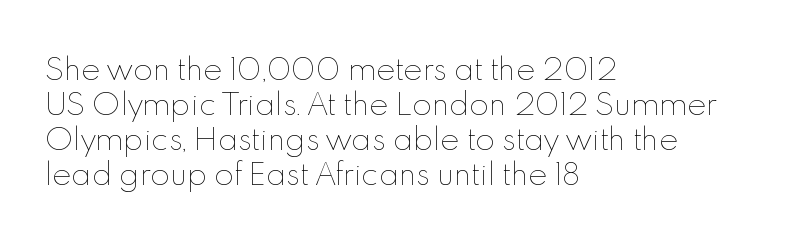
Q: Is the text bold? A: No.
Q: Is the text italic (slanted)? A: No, it is upright.
Q: Is the text underlined? A: No.
Q: How is the paragraph aligned? A: Left-aligned.
Q: Is the spacing between letters normal or unusually wide? A: Normal.
Q: Width (condensed, normal, or wide)? A: Normal.
Q: x-height? A: Small.
Q: Monospaced? A: No.
